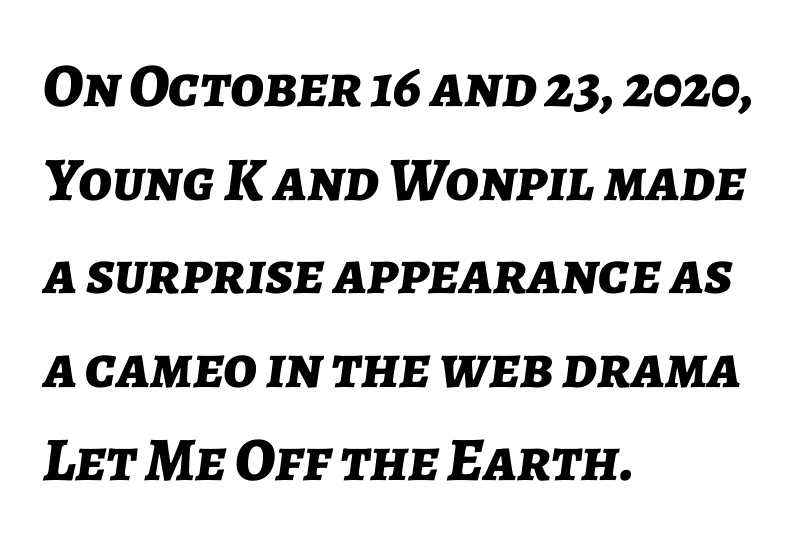
{"italic": "yes", "lean": "right", "slant_degrees": 7, "bold": "yes", "weight": "bold", "width": "normal", "stroke_contrast": "low", "x_height": "medium", "monospaced": "no", "underline": "no", "align": "left", "line_spacing": "normal", "line_spacing_ratio": 1.51, "letter_spacing": "normal", "letter_spacing_em": 0.0, "glyph_px": 62}
